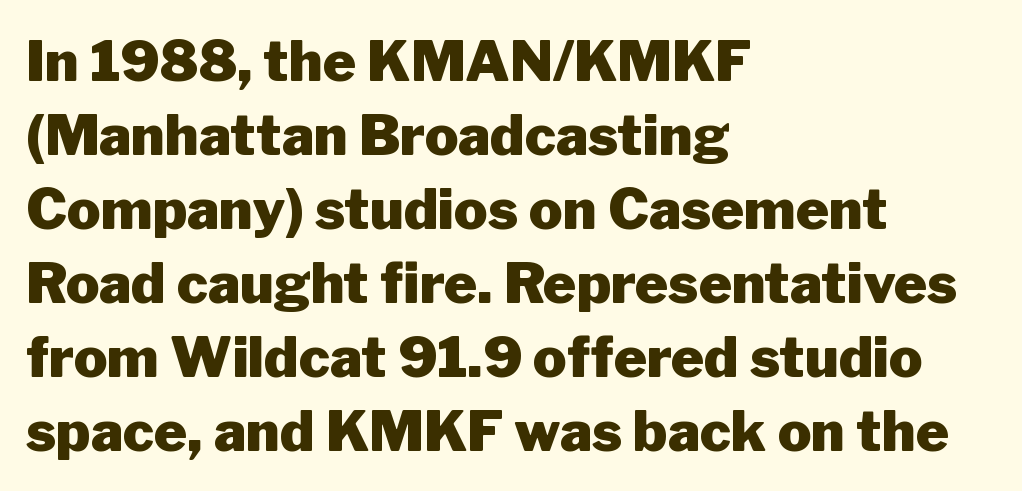
{"serif": "no", "italic": "no", "bold": "yes", "weight": "heavy", "width": "normal", "stroke_contrast": "low", "x_height": "medium", "monospaced": "no", "underline": "no", "align": "left", "line_spacing": "normal", "line_spacing_ratio": 1.32, "letter_spacing": "normal", "letter_spacing_em": 0.0, "glyph_px": 56}
